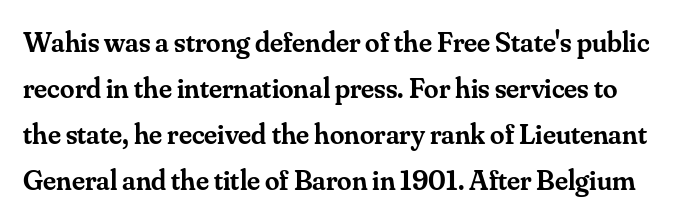
This is the regular roman posture of the typeface. A typesetter would call this zero additional tracking. What weight is shown? A semibold, between regular and bold. The baseline area is clear. The passage shown is typed in a proportional face where columns would drift. Is there much room between lines? A standard amount, neither cramped nor airy.
